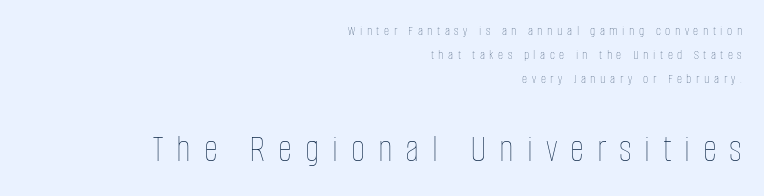
Q: Is the text bold? A: No.
Q: Is the text italic (slanted)? A: No, it is upright.
Q: Is the text underlined? A: No.
Q: How is the paragraph aligned? A: Right-aligned.
Q: Is the spacing between letters normal or unusually wide? A: Unusually wide.
Q: Which block of text is set in a larger size, the first (top) or the second (bottom)? A: The second (bottom) one.
Q: Width (condensed, normal, or wide)? A: Condensed.
Q: Stroke contrast? A: Low.
Q: x-height? A: Large.
Q: Monospaced? A: No.
